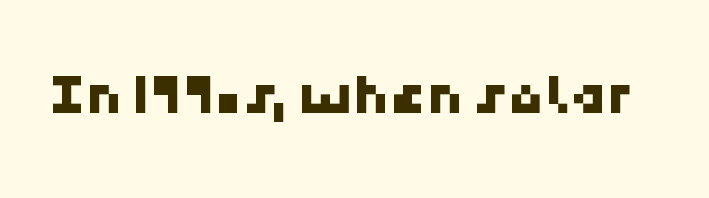
I'd call this a sans setting — the letters go barefoot. Quick note: underline off. The gaps between neighbouring characters are ordinary and unremarkable.
